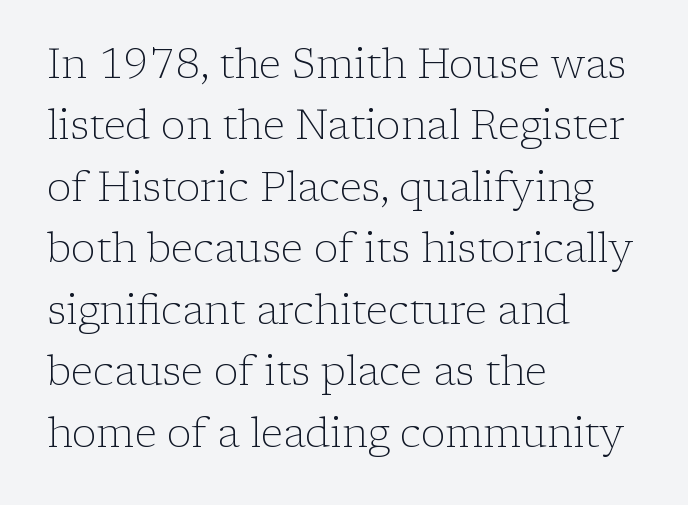
The specimen reads as upright at a glance. Each word holds together tightly as a unit, with standard inter-letter gaps. The typesetting does not lean heavy: it is not bold. The typeface chosen for these lines features serifs. Whoever set this chose a conventional vertical rhythm. Each letter keeps its own natural width here, so spacing adapts to shape.
